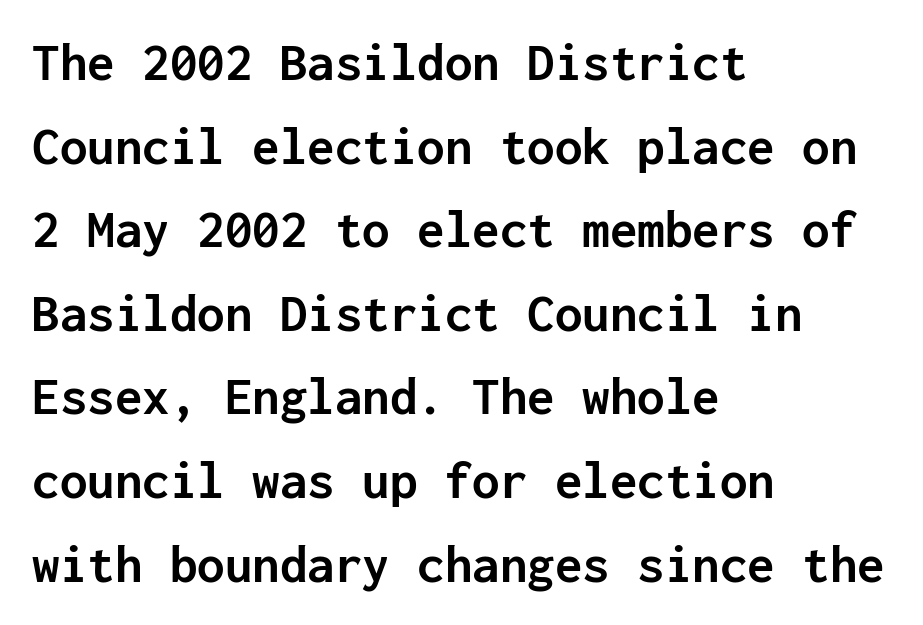
The image shows 55 px semibold sans-serif type, upright, monospaced; set left-aligned, normal line spacing (1.52x), normal letter spacing, not underlined; low stroke contrast and a medium x-height.
